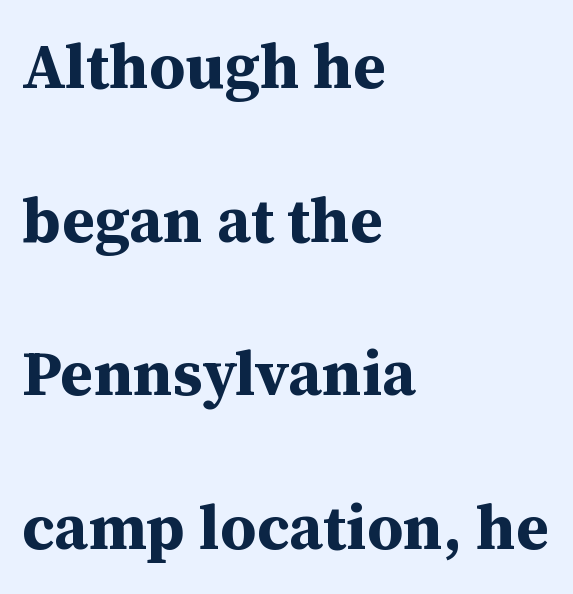
Q: Is the text bold? A: Yes.
Q: Is the text italic (slanted)? A: No, it is upright.
Q: Is the typeface a serif or a sans-serif typeface? A: Serif.
Q: Is the text underlined? A: No.
Q: How is the paragraph aligned? A: Left-aligned.
Q: Is the spacing between letters normal or unusually wide? A: Normal.
Q: Is the spacing between lines tight, normal or loose? A: Loose.
Q: Width (condensed, normal, or wide)? A: Normal.
Q: Stroke contrast? A: Medium.
Q: x-height? A: Medium.
Q: Monospaced? A: No.
